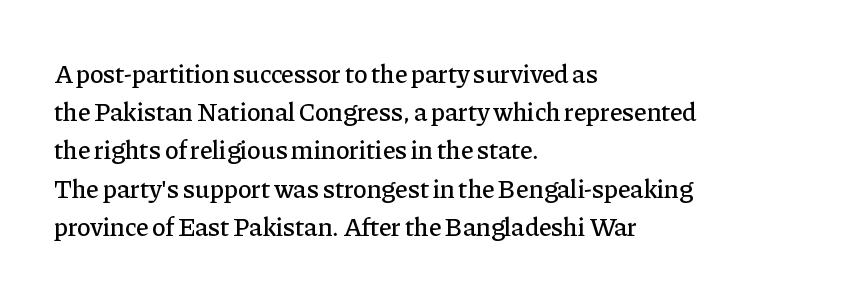
The image shows 26 px text type, upright; set left-aligned, normal line spacing (1.47x), normal letter spacing, not underlined.
